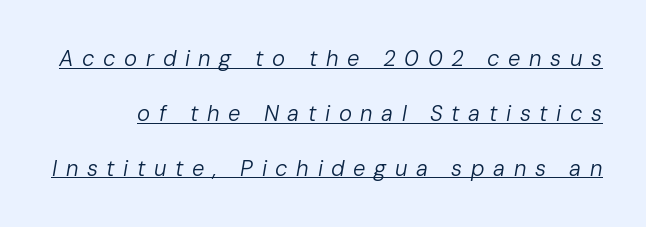
Q: Is the text bold? A: No.
Q: Is the text italic (slanted)? A: Yes, it leans right by about 10 degrees.
Q: Is the text underlined? A: Yes.
Q: Is the spacing between letters normal or unusually wide? A: Unusually wide.
Q: Is the spacing between lines tight, normal or loose? A: Loose.
